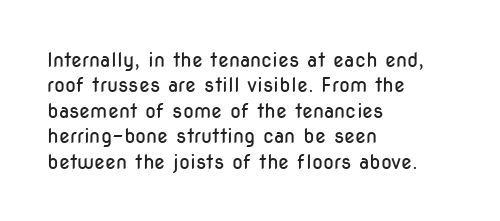
Q: Is the text bold? A: No.
Q: Is the text italic (slanted)? A: No, it is upright.
Q: Is the text underlined? A: No.
Q: How is the paragraph aligned? A: Left-aligned.
Q: Is the spacing between letters normal or unusually wide? A: Normal.
Q: Is the spacing between lines tight, normal or loose? A: Normal.
